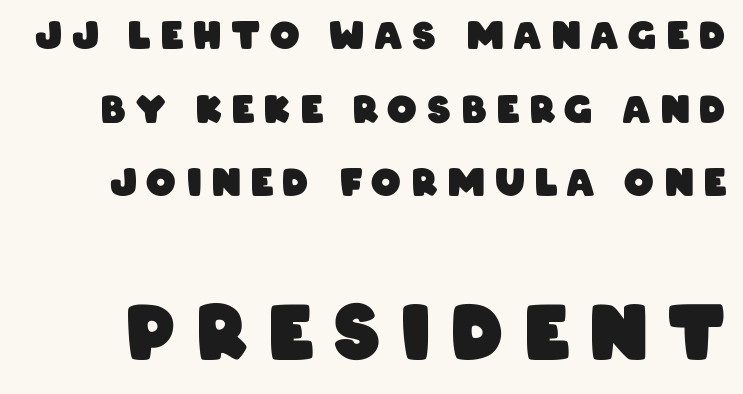
The rendering uses natural spacing where letterforms have individual widths. This sample uses a sans-serif face. Glance below the letters and you will spot only blank space. Students, this is bold: see how much ink each stroke carries.
